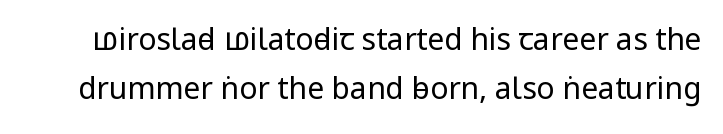
Q: Is the text bold? A: No.
Q: Is the text italic (slanted)? A: No, it is upright.
Q: Is the typeface a serif or a sans-serif typeface? A: Sans-serif.
Q: Is the text underlined? A: No.
Q: Is the spacing between letters normal or unusually wide? A: Normal.
Q: Is the spacing between lines tight, normal or loose? A: Normal.
Q: Width (condensed, normal, or wide)? A: Condensed.
Q: Stroke contrast? A: Low.
